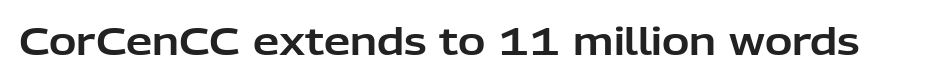
The image shows 37 px sans-serif type, upright; set normal letter spacing, not underlined; low stroke contrast and a medium x-height.
